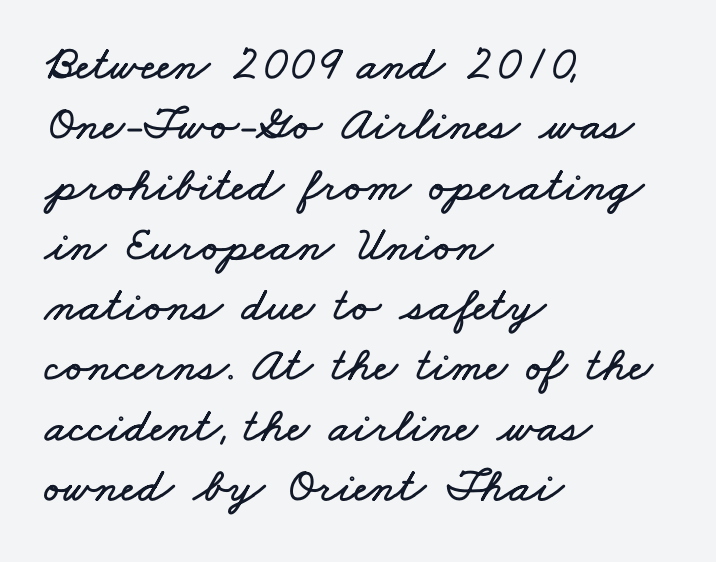
{"width": "wide", "stroke_contrast": "low", "x_height": "small", "monospaced": "no", "underline": "no", "align": "left", "line_spacing_ratio": 1.23, "letter_spacing": "normal", "letter_spacing_em": 0.0, "glyph_px": 49}
